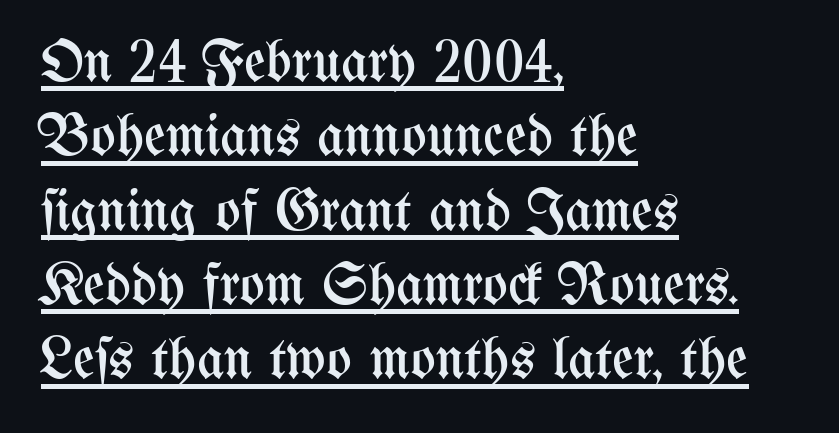
Q: Is the text bold? A: No.
Q: Is the text italic (slanted)? A: No, it is upright.
Q: Is the text underlined? A: Yes.
Q: How is the paragraph aligned? A: Left-aligned.
Q: Is the spacing between letters normal or unusually wide? A: Normal.
Q: Is the spacing between lines tight, normal or loose? A: Normal.
Q: Width (condensed, normal, or wide)? A: Condensed.
Q: Stroke contrast? A: Medium.
Q: x-height? A: Medium.
Q: Monospaced? A: No.
